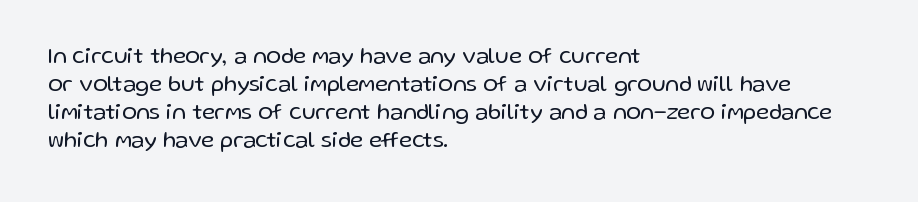
Q: Is the text bold? A: No.
Q: Is the text italic (slanted)? A: No, it is upright.
Q: Is the text underlined? A: No.
Q: How is the paragraph aligned? A: Left-aligned.
Q: Is the spacing between letters normal or unusually wide? A: Normal.
Q: Is the spacing between lines tight, normal or loose? A: Normal.
